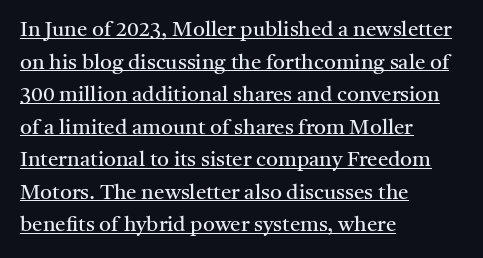
{"italic": "no", "bold": "no", "underline": "yes", "align": "left", "line_spacing": "normal", "line_spacing_ratio": 1.55, "letter_spacing": "normal", "letter_spacing_em": 0.0, "glyph_px": 21}
